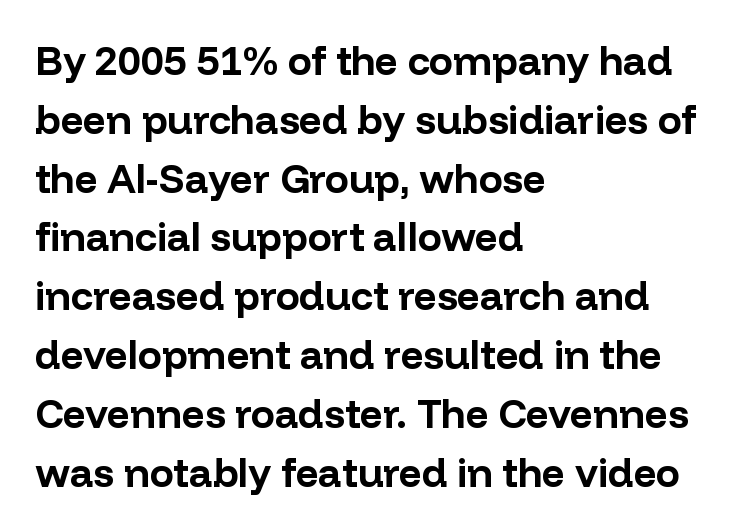
The face used here is proportionally spaced, like ordinary book or web type. The passage shown is emphatically bold. Decoration check: the copy has no underline. Stroke terminals: plain, sans-serif.
